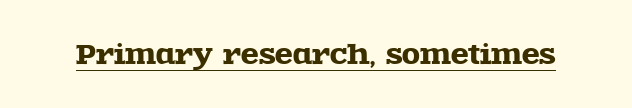
Q: Is the text italic (slanted)? A: No, it is upright.
Q: Is the text underlined? A: Yes.
Q: Is the spacing between letters normal or unusually wide? A: Normal.
